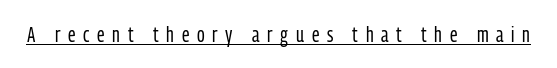
The image shows 21 px text type, upright; set unusually wide letter spacing (+0.37 em), underlined.
